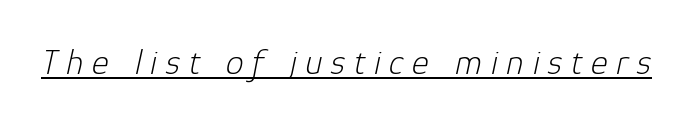
Q: Is the text bold? A: No.
Q: Is the text italic (slanted)? A: Yes, it leans right by about 12 degrees.
Q: Is the text underlined? A: Yes.
Q: Is the spacing between letters normal or unusually wide? A: Unusually wide.
Q: Width (condensed, normal, or wide)? A: Normal.
Q: Stroke contrast? A: Low.
Q: x-height? A: Medium.
Q: Monospaced? A: No.
